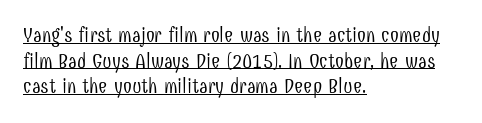
The image shows 20 px text type, upright; set left-aligned, normal line spacing (1.28x), normal letter spacing, underlined.
